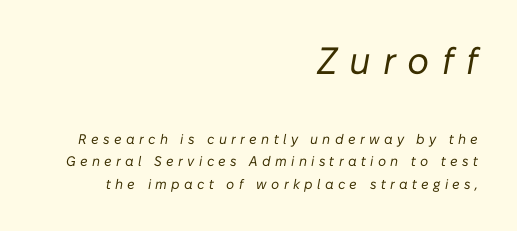
The letters in the upper block stand taller than those in the block below. The ragged edge is on the left, which tells us the setting is flush right. The rows are spaced the way most documents space them. Note the varied advance widths — an 'i' is clearly narrower than an 'm'.
